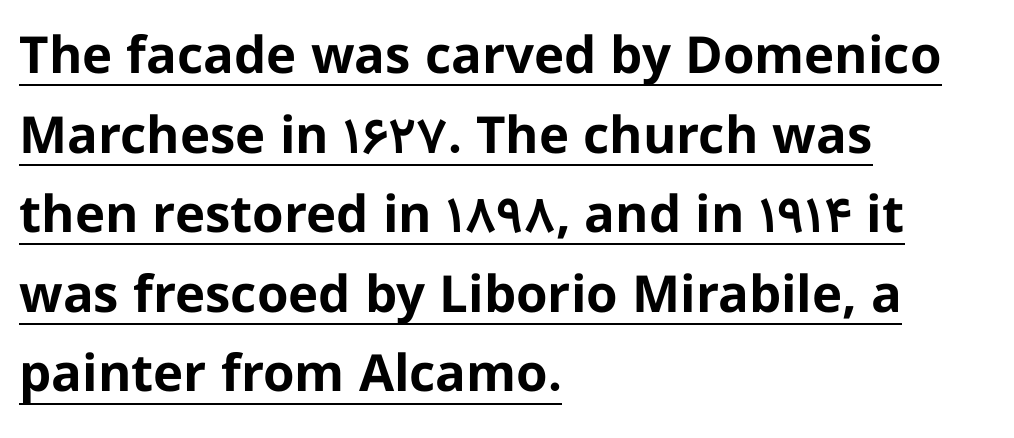
Classification — sans serif. The specimen includes a rule beneath the text block's lines. It's the straight-up-and-down kind of type. This sample is left-justified, so line endings fall wherever the words run out.
